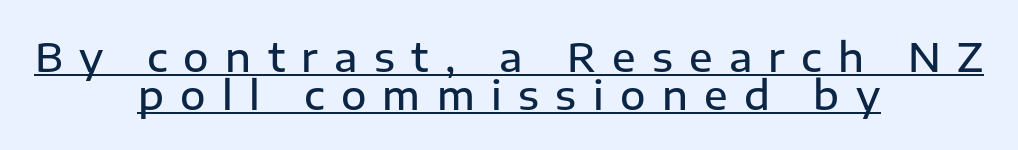
The image shows 39 px semibold sans-serif type, upright; set centered, tight line spacing (0.97x), unusually wide letter spacing (+0.42 em), underlined; low stroke contrast and a medium x-height.
